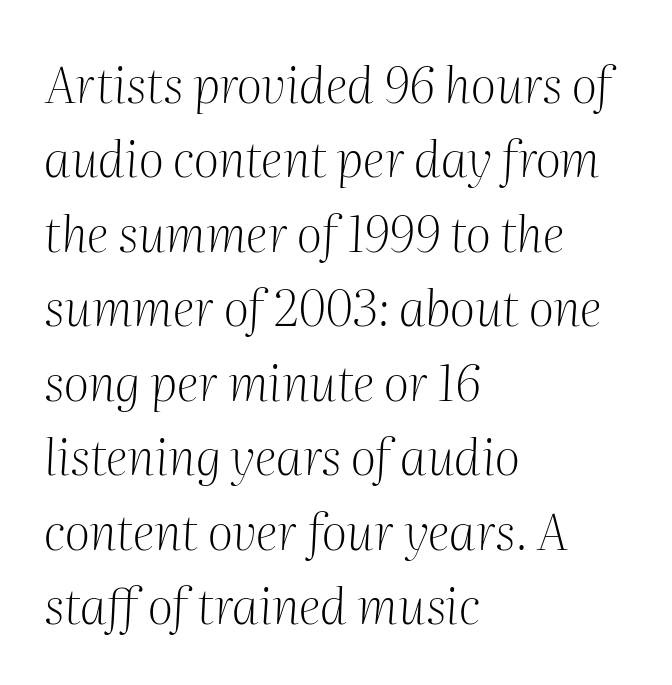
The image shows 50 px light serif type, italic (leaning right); set left-aligned, normal line spacing (1.49x), normal letter spacing, not underlined; medium stroke contrast and a medium x-height.
